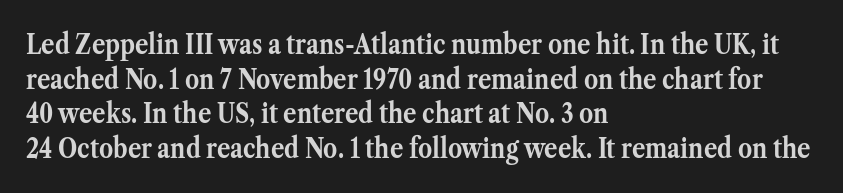
Q: Is the text bold? A: Yes.
Q: Is the text italic (slanted)? A: No, it is upright.
Q: Is the typeface a serif or a sans-serif typeface? A: Serif.
Q: Is the text underlined? A: No.
Q: How is the paragraph aligned? A: Left-aligned.
Q: Is the spacing between letters normal or unusually wide? A: Normal.
Q: Width (condensed, normal, or wide)? A: Normal.
Q: Stroke contrast? A: Medium.
Q: x-height? A: Medium.
Q: Monospaced? A: No.
